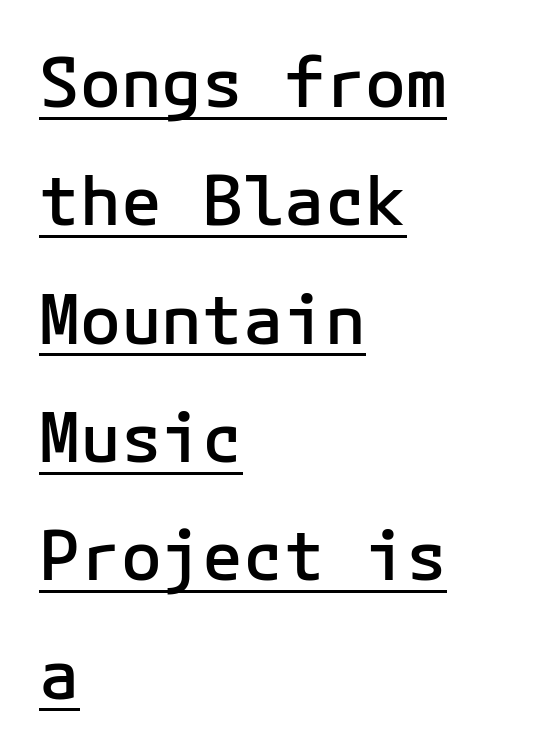
The image shows 68 px semibold sans-serif type, upright; set left-aligned, line spacing 1.74x, normal letter spacing, underlined; low stroke contrast and a medium x-height.
